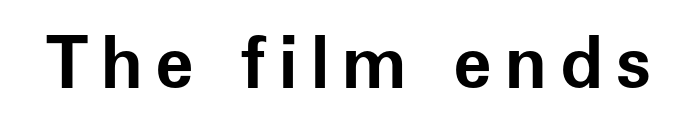
The image shows 71 px bold sans-serif type, upright; set not underlined; low stroke contrast and a medium x-height.
